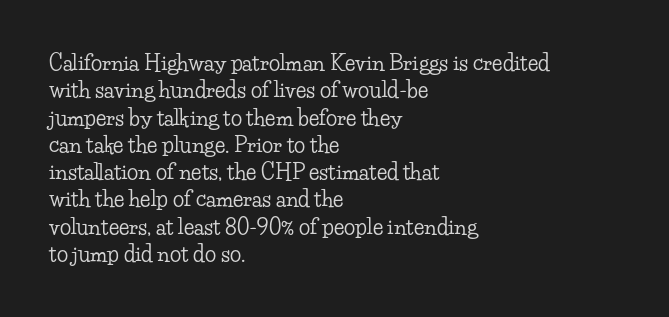
Q: Is the text italic (slanted)? A: No, it is upright.
Q: Is the text underlined? A: No.
Q: How is the paragraph aligned? A: Left-aligned.
Q: Is the spacing between letters normal or unusually wide? A: Normal.
Q: Is the spacing between lines tight, normal or loose? A: Normal.
